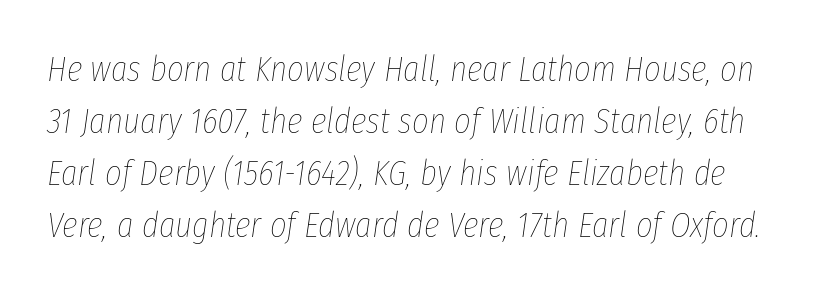
Q: Is the text bold? A: No.
Q: Is the text italic (slanted)? A: Yes, it leans right by about 8 degrees.
Q: Is the text underlined? A: No.
Q: Is the spacing between letters normal or unusually wide? A: Normal.
Q: Is the spacing between lines tight, normal or loose? A: Normal.
Q: Width (condensed, normal, or wide)? A: Condensed.
Q: Stroke contrast? A: Low.
Q: x-height? A: Medium.
Q: Monospaced? A: No.
